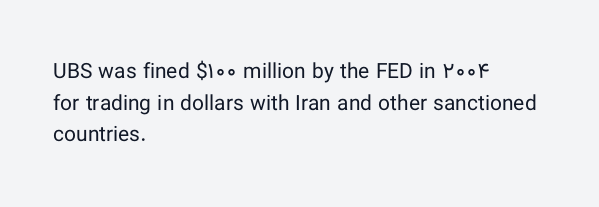
Q: Is the text bold? A: No.
Q: Is the text italic (slanted)? A: No, it is upright.
Q: Is the text underlined? A: No.
Q: How is the paragraph aligned? A: Left-aligned.
Q: Is the spacing between letters normal or unusually wide? A: Normal.
Q: Is the spacing between lines tight, normal or loose? A: Normal.
